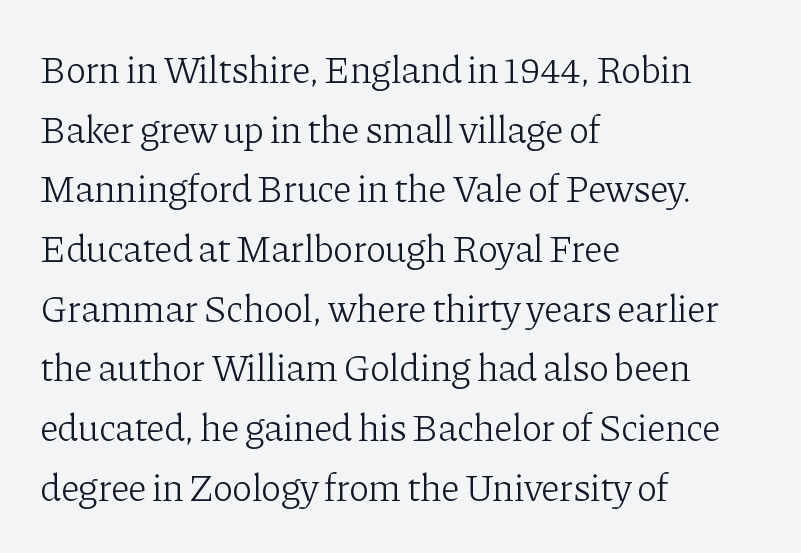
The image shows 38 px light serif type, upright; set left-aligned, normal line spacing (1.57x), normal letter spacing, not underlined; low stroke contrast and a medium x-height.
